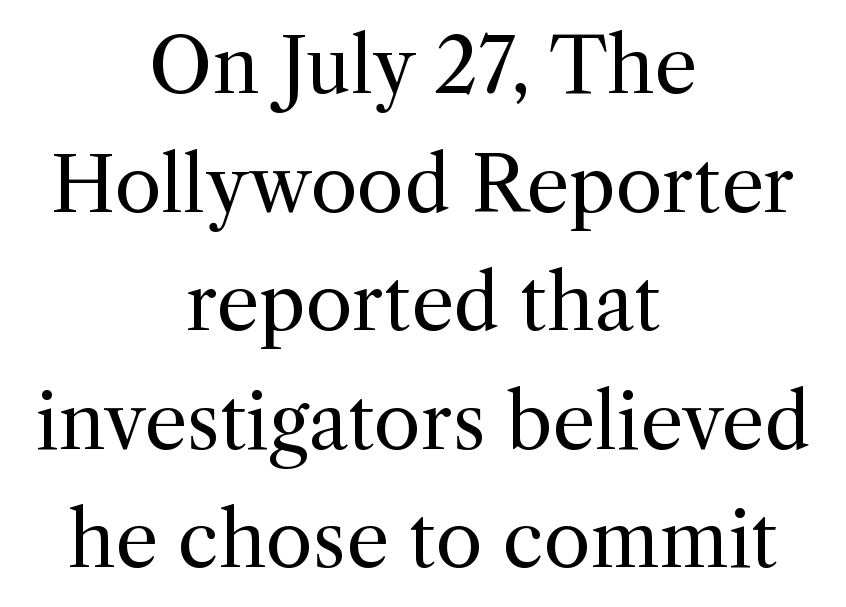
Note the varied advance widths — an 'i' is clearly narrower than an 'm'. Compared with a typical body face, this is equally light or lighter still. The designer went with a serif here, giving each stem small feet. What stands out about the letter spacing? Nothing — it is the standard amount.
